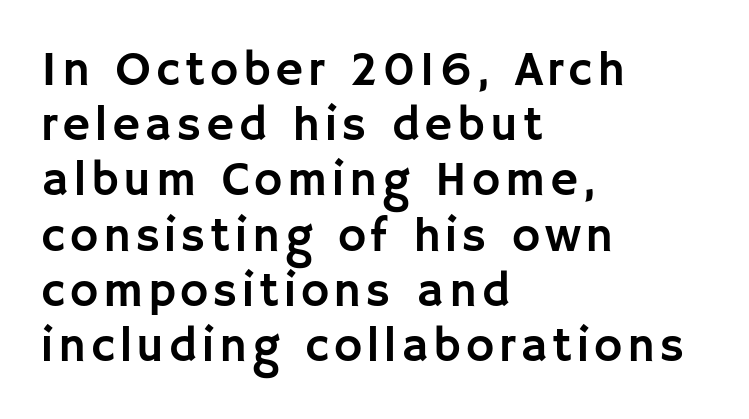
Glance below the letters and you will spot only blank space. The lines are quadded left. Posture: upright roman. Proportional: the letters do not fall into vertical columns. The glyphs in this specimen are sans serif. The designer dialed line spacing down below the default.
